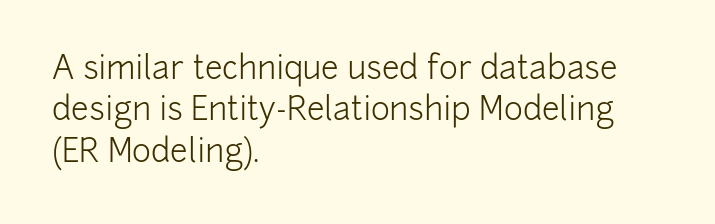
Q: Is the text bold? A: No.
Q: Is the text italic (slanted)? A: No, it is upright.
Q: Is the typeface a serif or a sans-serif typeface? A: Sans-serif.
Q: Is the text underlined? A: No.
Q: How is the paragraph aligned? A: Left-aligned.
Q: Is the spacing between letters normal or unusually wide? A: Normal.
Q: Is the spacing between lines tight, normal or loose? A: Normal.
Q: Width (condensed, normal, or wide)? A: Normal.
Q: Stroke contrast? A: Low.
Q: x-height? A: Medium.
Q: Monospaced? A: No.
